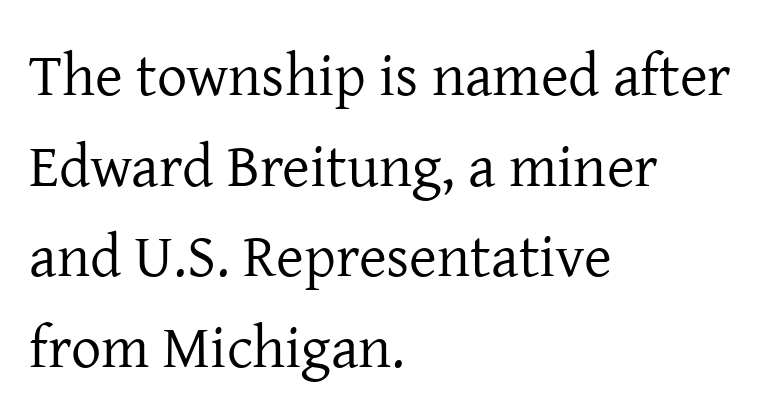
{"serif": "yes", "italic": "no", "bold": "no", "weight": "regular", "width": "normal", "stroke_contrast": "low", "x_height": "medium", "monospaced": "no", "underline": "no", "align": "left", "line_spacing": "normal", "line_spacing_ratio": 1.51, "letter_spacing": "normal", "letter_spacing_em": 0.0, "glyph_px": 60}
